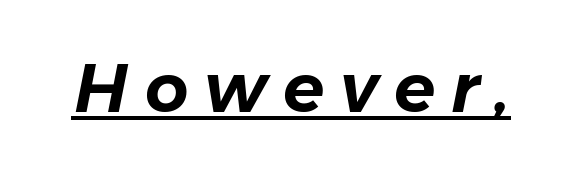
The image shows 68 px text type, italic (leaning right); set unusually wide letter spacing (+0.23 em), underlined; low stroke contrast and a medium x-height.
